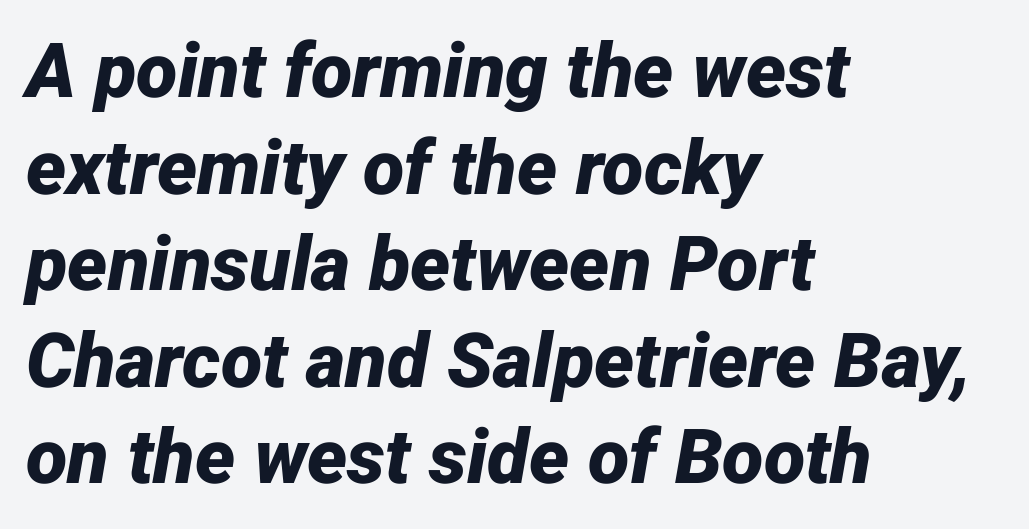
{"italic": "yes", "lean": "right", "slant_degrees": 12, "bold": "yes", "weight": "bold", "width": "normal", "stroke_contrast": "low", "x_height": "medium", "monospaced": "no", "underline": "no", "align": "left", "line_spacing": "normal", "line_spacing_ratio": 1.27, "letter_spacing": "normal", "letter_spacing_em": 0.0, "glyph_px": 76}
